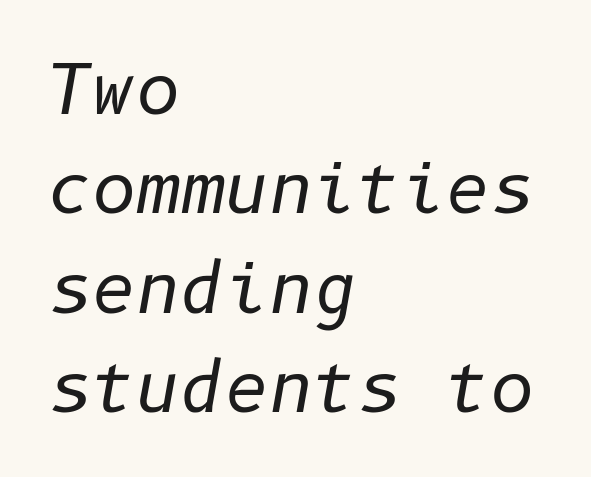
Leftover space on each line is placed entirely after the last word. The block of text has a typical density, with ordinary space between rows. You could call the tracking neutral — neither tight nor loose. The glyphs look as if they've been sheared to an angle. Any mark beneath the type? The region is blank.
